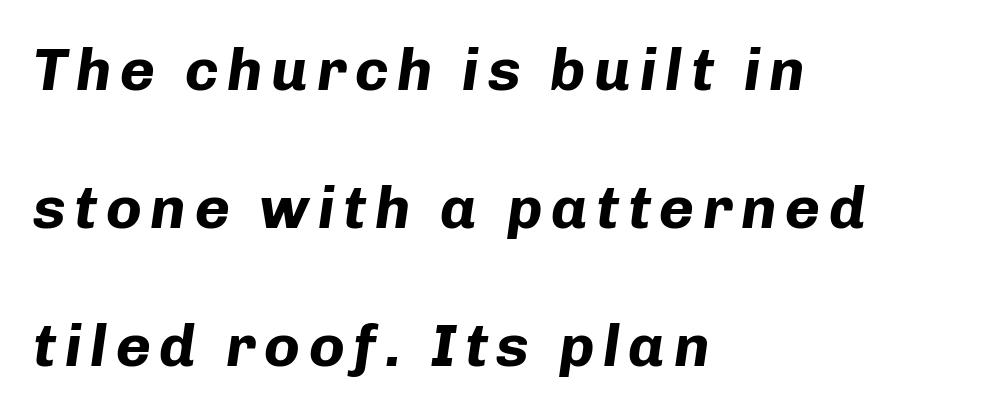
Q: Is the text bold? A: Yes.
Q: Is the text italic (slanted)? A: Yes, it leans right by about 8 degrees.
Q: Is the text underlined? A: No.
Q: How is the paragraph aligned? A: Left-aligned.
Q: Is the spacing between lines tight, normal or loose? A: Loose.
Q: Width (condensed, normal, or wide)? A: Normal.
Q: Stroke contrast? A: Low.
Q: x-height? A: Medium.
Q: Monospaced? A: No.
